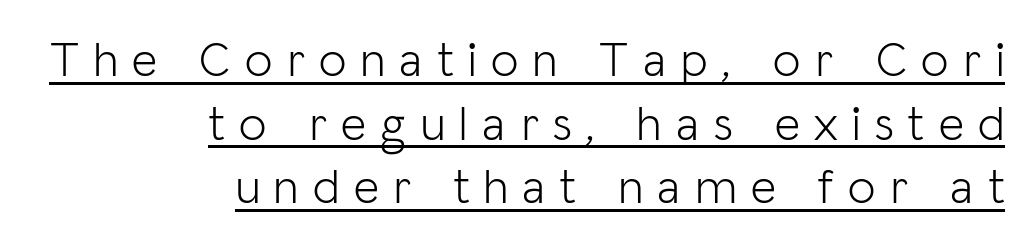
The image shows 49 px light sans-serif type, upright; set right-aligned, normal line spacing (1.3x), unusually wide letter spacing (+0.3 em), underlined; low stroke contrast and a medium x-height.
